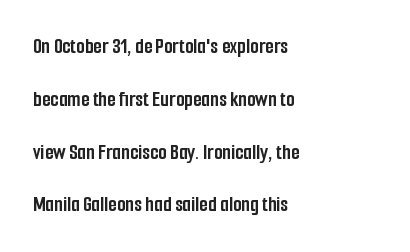
{"italic": "no", "bold": "yes", "underline": "no", "align": "left", "line_spacing": "loose", "line_spacing_ratio": 2.4, "letter_spacing": "normal", "letter_spacing_em": 0.0, "glyph_px": 22}
